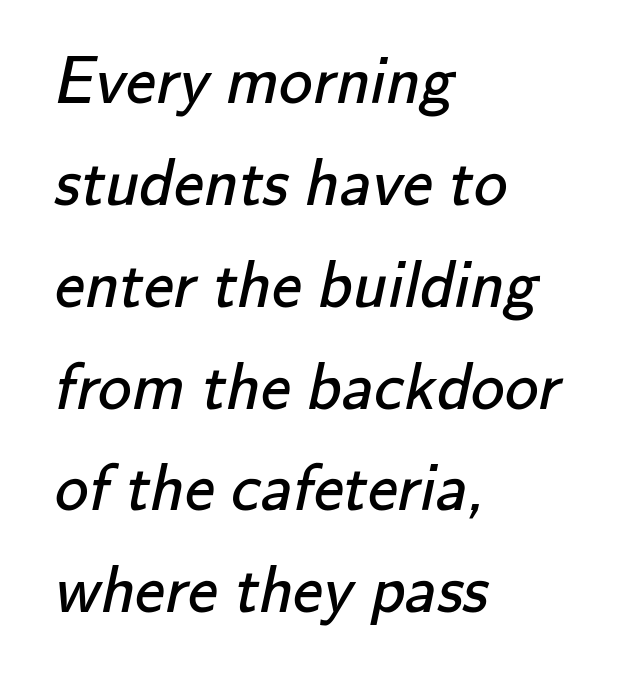
{"serif": "no", "bold": "no", "weight": "regular", "width": "normal", "stroke_contrast": "low", "x_height": "small", "monospaced": "no", "underline": "no", "align": "left", "line_spacing": "normal", "line_spacing_ratio": 1.52, "letter_spacing": "normal", "letter_spacing_em": 0.0, "glyph_px": 67}
